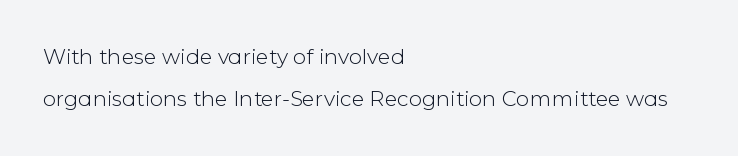
Stem width sits at or under what a default text font uses. Baseline-to-baseline distance is far greater than the letter height. Rendered with straight, roman letterforms. Descender tails drop into unmarked territory. If you drew a ruler down the left edge, every line would touch it. Letter spacing: default.
